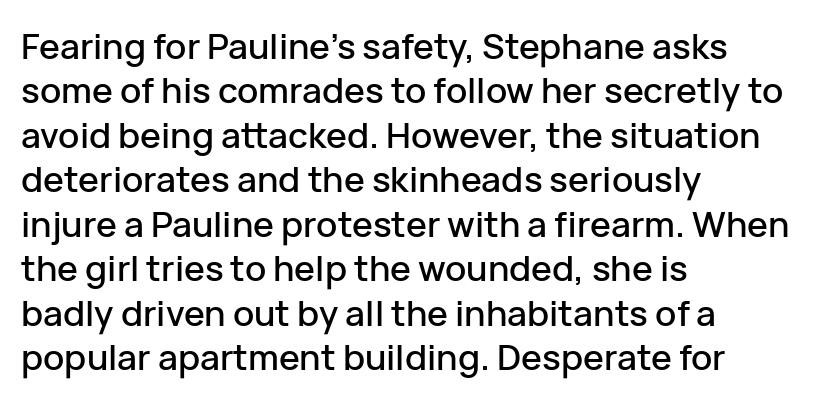
The glyphs in this specimen are sans serif. You can tell it's not italic because the verticals are truly vertical. Proportional: the letters do not fall into vertical columns. Compared with typical paragraphs, the rows here are spaced about the same.
